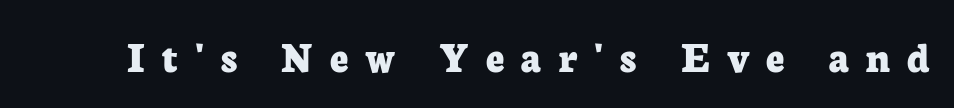
The letters advance in unequal steps, a hallmark of proportional type. Loose tracking; the words dissolve into strings of separated letters. Posture: upright roman. Clear beneath every line of the passage. A full-strength bold gives these letters their thick strokes. Serifs: yes, visible at the terminals of the letterforms.
